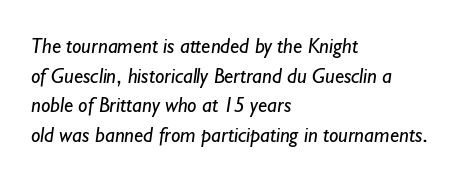
{"bold": "no", "underline": "no", "align": "left", "line_spacing": "normal", "line_spacing_ratio": 1.41, "letter_spacing": "normal", "letter_spacing_em": 0.0, "glyph_px": 21}
